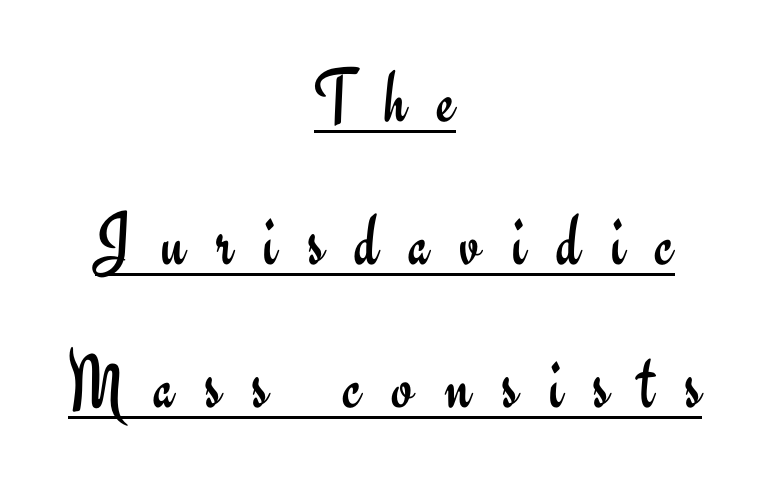
The image shows 77 px regular-weight sans-serif type; set centered, line spacing 1.86x, unusually wide letter spacing (+0.4 em), underlined; low stroke contrast and a small x-height.
